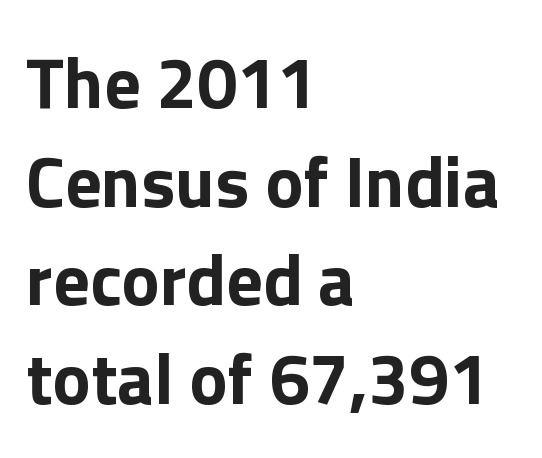
Q: Is the text bold? A: Yes.
Q: Is the text italic (slanted)? A: No, it is upright.
Q: Is the typeface a serif or a sans-serif typeface? A: Sans-serif.
Q: Is the text underlined? A: No.
Q: How is the paragraph aligned? A: Left-aligned.
Q: Is the spacing between letters normal or unusually wide? A: Normal.
Q: Is the spacing between lines tight, normal or loose? A: Normal.
Q: Width (condensed, normal, or wide)? A: Normal.
Q: x-height? A: Medium.
Q: Monospaced? A: No.
